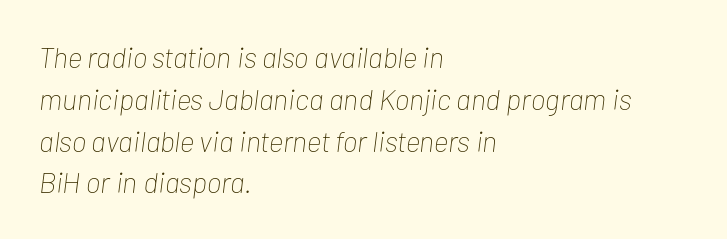
The image shows 29 px thin, condensed type, italic (leaning right); set left-aligned, normal line spacing (1.44x), normal letter spacing, not underlined; low stroke contrast and a medium x-height.
